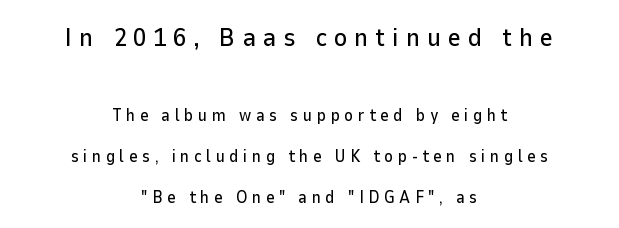
The image shows 26 px text type, upright; set centered, loose line spacing (2.42x), unusually wide letter spacing (+0.26 em), not underlined; the first (top) block is 1.53x larger.
